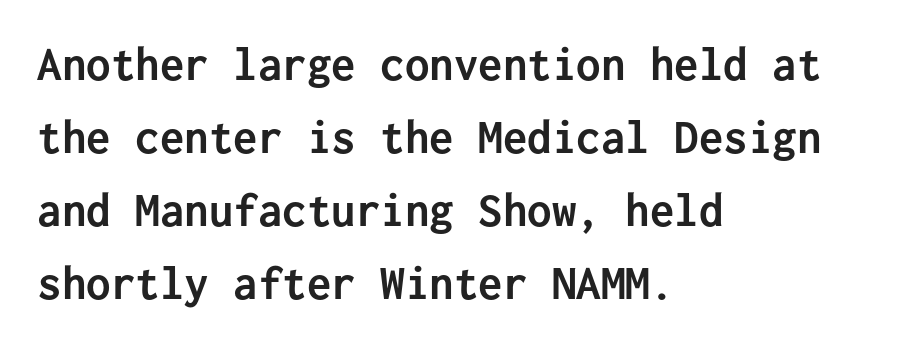
{"serif": "no", "italic": "no", "bold": "yes", "weight": "semibold", "width": "normal", "stroke_contrast": "low", "x_height": "medium", "monospaced": "yes", "underline": "no", "align": "left", "line_spacing": "normal", "line_spacing_ratio": 1.49, "letter_spacing": "normal", "letter_spacing_em": 0.0, "glyph_px": 49}
